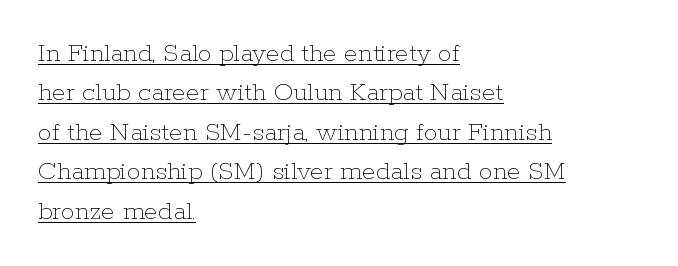
The passage shown stacks its lines at a standard gap. Tracking value appears to be zero — textbook default spacing. Proportional: the letters do not fall into vertical columns. The typesetter has applied underlining to the passage shown.
